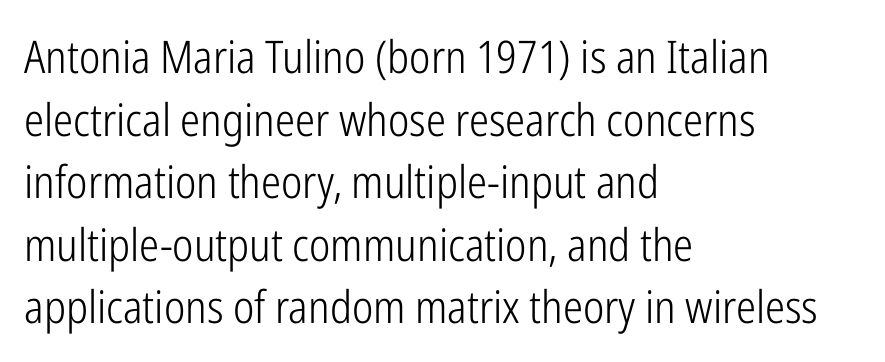
The image shows 45 px light, condensed sans-serif type, upright; set left-aligned, normal line spacing (1.39x), normal letter spacing, not underlined; low stroke contrast and a medium x-height.
